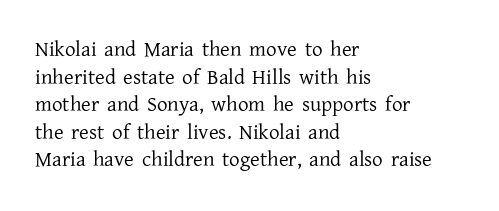
{"italic": "no", "bold": "no", "underline": "no", "align": "left", "line_spacing": "normal", "line_spacing_ratio": 1.31, "letter_spacing": "normal", "letter_spacing_em": 0.0, "glyph_px": 21}
